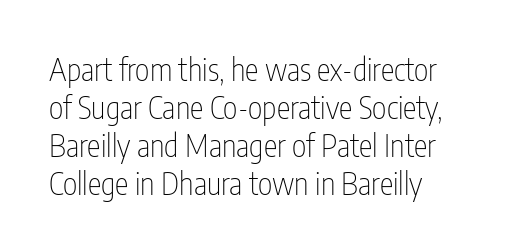
{"serif": "no", "italic": "no", "bold": "no", "weight": "thin", "width": "condensed", "stroke_contrast": "low", "x_height": "medium", "monospaced": "no", "underline": "no", "line_spacing_ratio": 1.23, "letter_spacing": "normal", "letter_spacing_em": 0.0, "glyph_px": 31}
